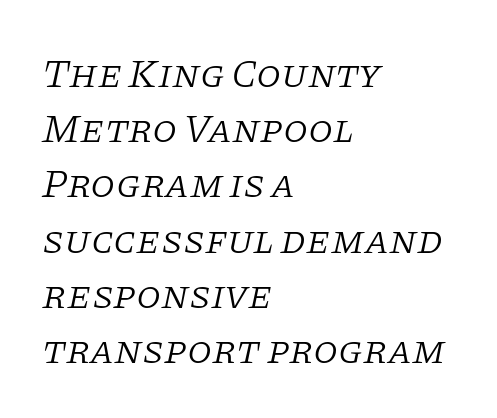
{"serif": "yes", "italic": "yes", "lean": "right", "slant_degrees": 11, "bold": "no", "weight": "light", "width": "normal", "stroke_contrast": "low", "x_height": "large", "monospaced": "no", "underline": "no", "align": "left", "line_spacing": "normal", "line_spacing_ratio": 1.38, "letter_spacing": "normal", "letter_spacing_em": 0.0, "glyph_px": 40}
